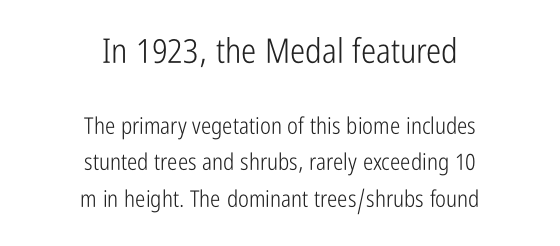
Q: Is the text bold? A: No.
Q: Is the text italic (slanted)? A: No, it is upright.
Q: Is the typeface a serif or a sans-serif typeface? A: Sans-serif.
Q: Is the text underlined? A: No.
Q: How is the paragraph aligned? A: Centered.
Q: Is the spacing between letters normal or unusually wide? A: Normal.
Q: Is the spacing between lines tight, normal or loose? A: Normal.
Q: Which block of text is set in a larger size, the first (top) or the second (bottom)? A: The first (top) one.
Q: Width (condensed, normal, or wide)? A: Condensed.
Q: Stroke contrast? A: Low.
Q: x-height? A: Medium.
Q: Monospaced? A: No.
